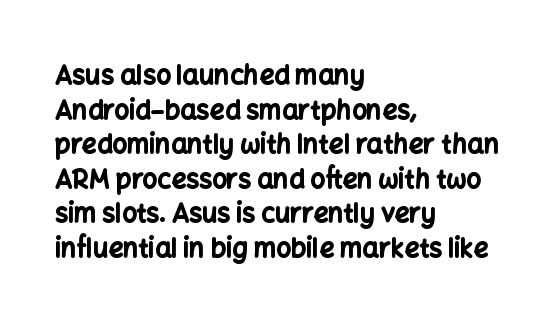
The image shows 26 px bold type, upright; set left-aligned, normal line spacing (1.33x), normal letter spacing, not underlined.
